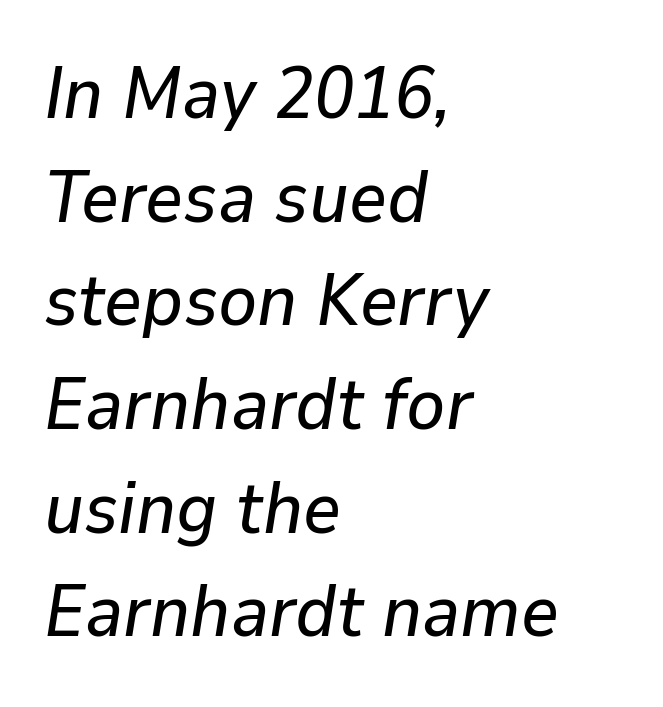
The image shows 73 px text type, italic (leaning right); set left-aligned, normal line spacing (1.42x), normal letter spacing, not underlined; low stroke contrast and a medium x-height.
